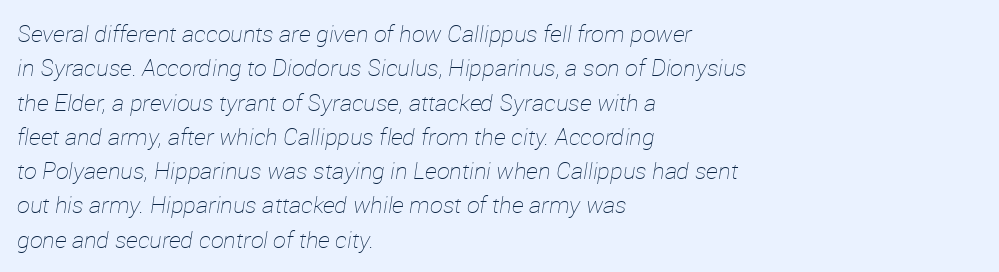
This sample keeps an unexceptional amount of space between lines. The passage shown is not bold in any degree. If you drew a ruler down the left edge, every line would touch it. Glance below the letters and you will spot only blank space.
